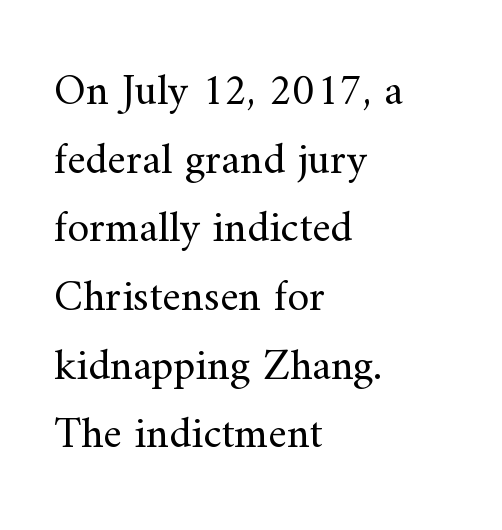
Q: Is the text bold? A: No.
Q: Is the text italic (slanted)? A: No, it is upright.
Q: Is the typeface a serif or a sans-serif typeface? A: Serif.
Q: Is the text underlined? A: No.
Q: How is the paragraph aligned? A: Left-aligned.
Q: Is the spacing between letters normal or unusually wide? A: Normal.
Q: Is the spacing between lines tight, normal or loose? A: Normal.
Q: Width (condensed, normal, or wide)? A: Normal.
Q: Stroke contrast? A: Medium.
Q: x-height? A: Small.
Q: Monospaced? A: No.
